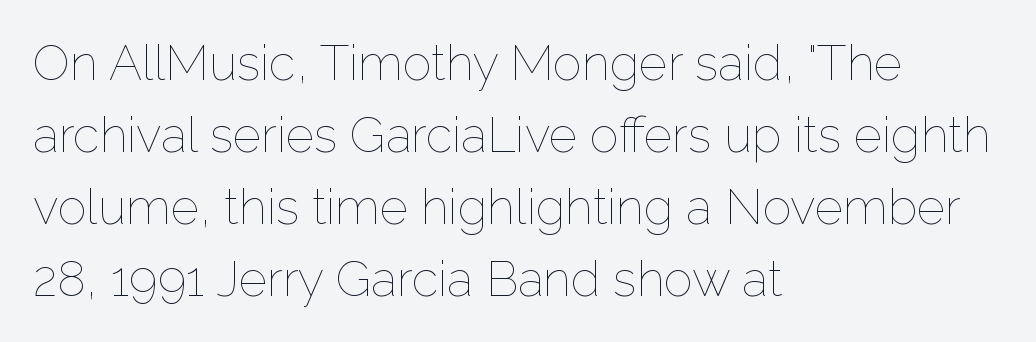
Q: Is the text bold? A: No.
Q: Is the text italic (slanted)? A: No, it is upright.
Q: Is the text underlined? A: No.
Q: How is the paragraph aligned? A: Left-aligned.
Q: Is the spacing between letters normal or unusually wide? A: Normal.
Q: Is the spacing between lines tight, normal or loose? A: Normal.
Q: Width (condensed, normal, or wide)? A: Normal.
Q: Stroke contrast? A: Low.
Q: x-height? A: Medium.
Q: Monospaced? A: No.
